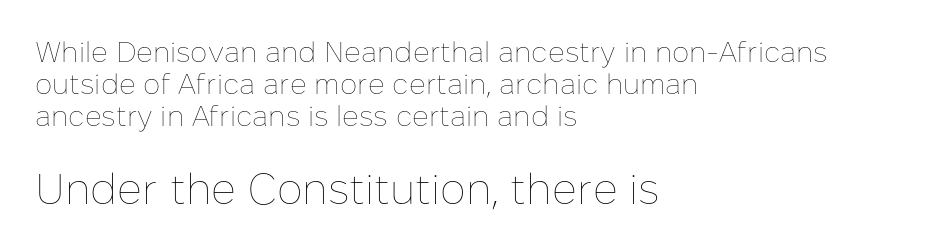
Each line starts at the same left margin while the right side varies. Rule under the text: the space is simply empty. A roman cut, with each character standing at attention. Closely set lines give the paragraph a compact silhouette. Block two is the big one; block one sits smaller above it. Stroke thickness stays within the range of a standard reading face or lighter.
